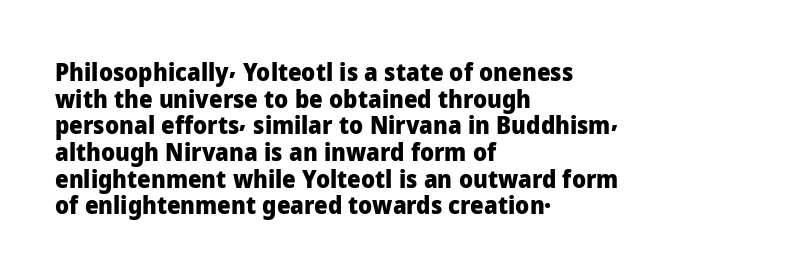
Decoration check: the copy has no underline. Posture: vertical. Spacing between characters is what you'd get straight out of the box. You could barely slide anything between these rows. Reading down the block, your eye returns to a fixed left position each line.
